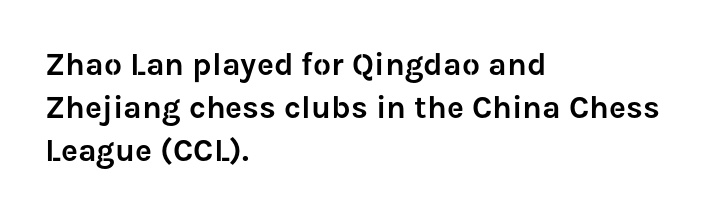
Quick note: underline off. Proportional: the letters do not fall into vertical columns. Leftover space on each line is placed entirely after the last word. These lines are composed in type without serifs.
